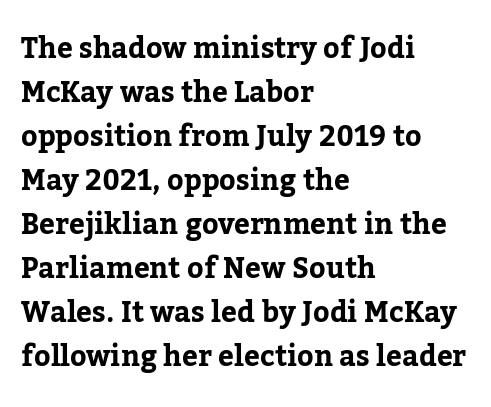
Here the designer chose a conventional face with non-uniform glyph widths. Vertical spacing — default. Descenders hang freely into open space. Font category for this specimen: serif. Look at the tracking — it's just the regular setting, nothing added. Does the copy run flush right? No — it runs flush left.
